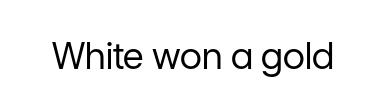
Q: Is the text bold? A: No.
Q: Is the text italic (slanted)? A: No, it is upright.
Q: Is the typeface a serif or a sans-serif typeface? A: Sans-serif.
Q: Is the text underlined? A: No.
Q: Is the spacing between letters normal or unusually wide? A: Normal.
Q: Width (condensed, normal, or wide)? A: Normal.
Q: Stroke contrast? A: Low.
Q: x-height? A: Medium.
Q: Monospaced? A: No.
